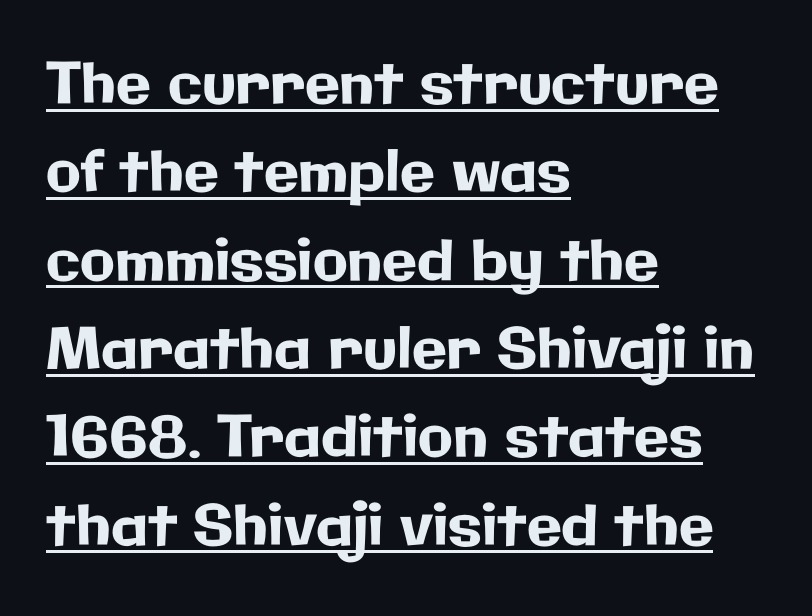
The image shows 57 px sans-serif type, upright; set left-aligned, normal line spacing (1.55x), normal letter spacing, underlined; low stroke contrast and a medium x-height.
